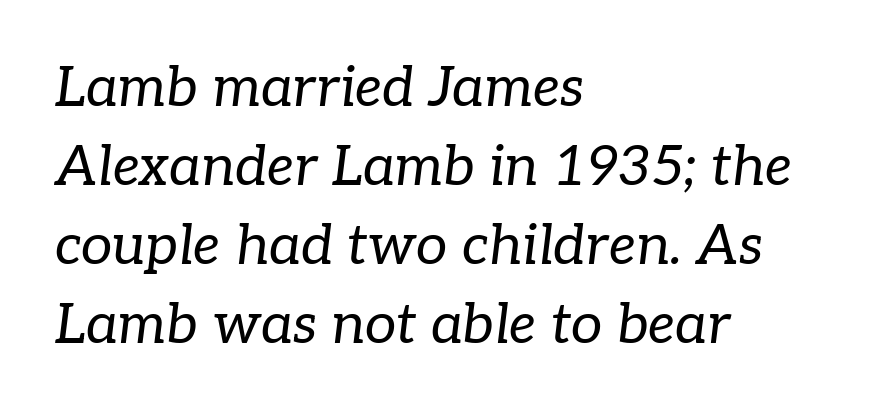
Q: Is the text bold? A: No.
Q: Is the text italic (slanted)? A: Yes, it leans right by about 7 degrees.
Q: Is the typeface a serif or a sans-serif typeface? A: Serif.
Q: Is the text underlined? A: No.
Q: How is the paragraph aligned? A: Left-aligned.
Q: Is the spacing between letters normal or unusually wide? A: Normal.
Q: Is the spacing between lines tight, normal or loose? A: Normal.
Q: Width (condensed, normal, or wide)? A: Normal.
Q: Stroke contrast? A: Low.
Q: x-height? A: Medium.
Q: Monospaced? A: No.
